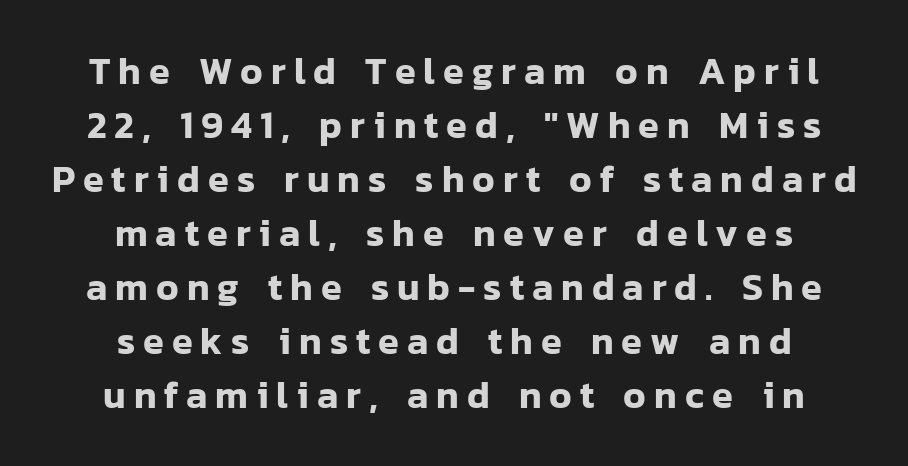
Notice how the stems are strictly vertical — no italics here. Short and long lines alike share a common midpoint. Descender tails drop into unmarked territory. The gaps between neighbouring characters are conspicuously large. Here the designer chose a conventional face with non-uniform glyph widths.
